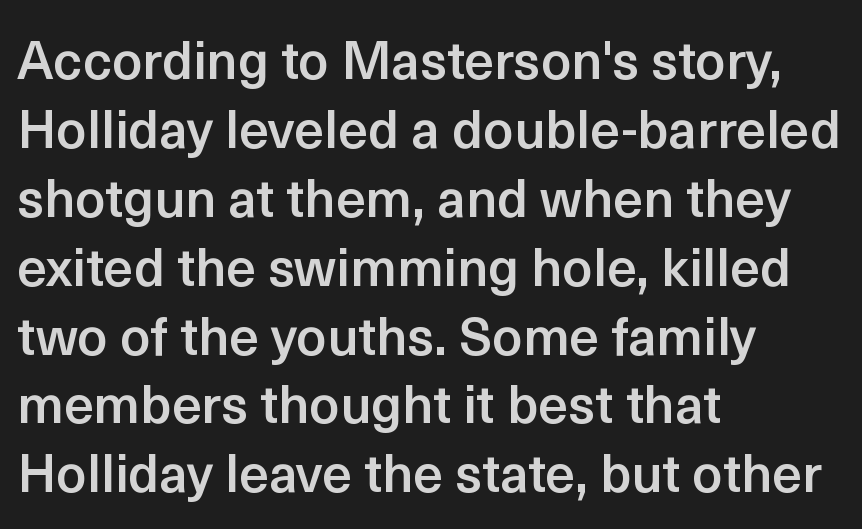
The passage shown stacks its lines at a standard gap. Note: no serifs on the glyphs. Horizontal alignment here is leftward, the default for most running prose. Check under the words: just untouched page.
